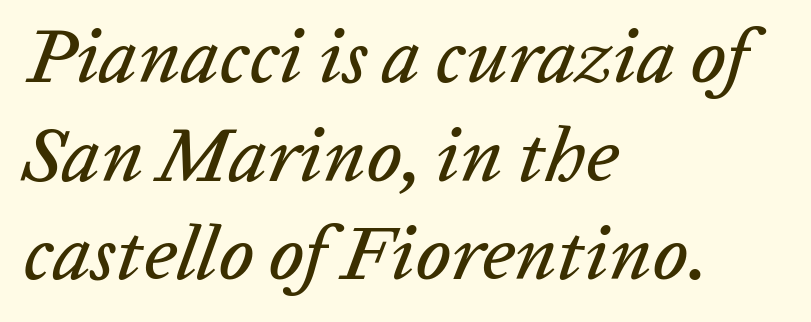
{"italic": "yes", "lean": "right", "slant_degrees": 20, "width": "normal", "stroke_contrast": "low", "x_height": "medium", "monospaced": "no", "underline": "no", "align": "left", "line_spacing": "normal", "line_spacing_ratio": 1.28, "letter_spacing": "normal", "letter_spacing_em": 0.0, "glyph_px": 77}
